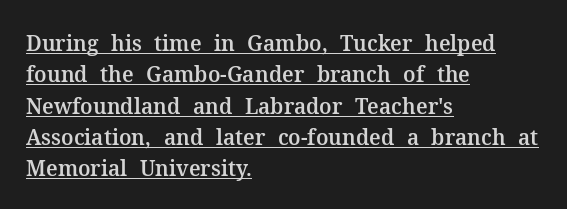
{"italic": "no", "underline": "yes", "align": "left", "line_spacing": "normal", "line_spacing_ratio": 1.49, "letter_spacing": "normal", "letter_spacing_em": 0.0, "glyph_px": 21}
